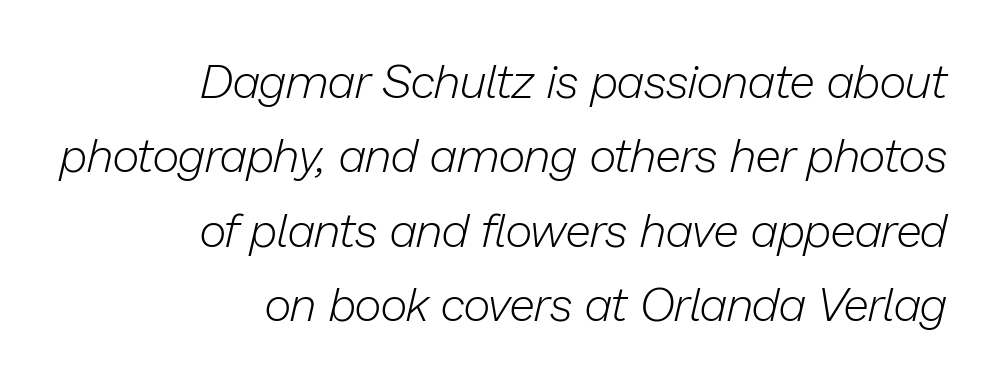
{"italic": "yes", "lean": "right", "slant_degrees": 13, "bold": "no", "weight": "light", "width": "normal", "stroke_contrast": "low", "x_height": "medium", "monospaced": "no", "underline": "no", "align": "right", "line_spacing": "normal", "line_spacing_ratio": 1.58, "letter_spacing": "normal", "letter_spacing_em": 0.0, "glyph_px": 47}
